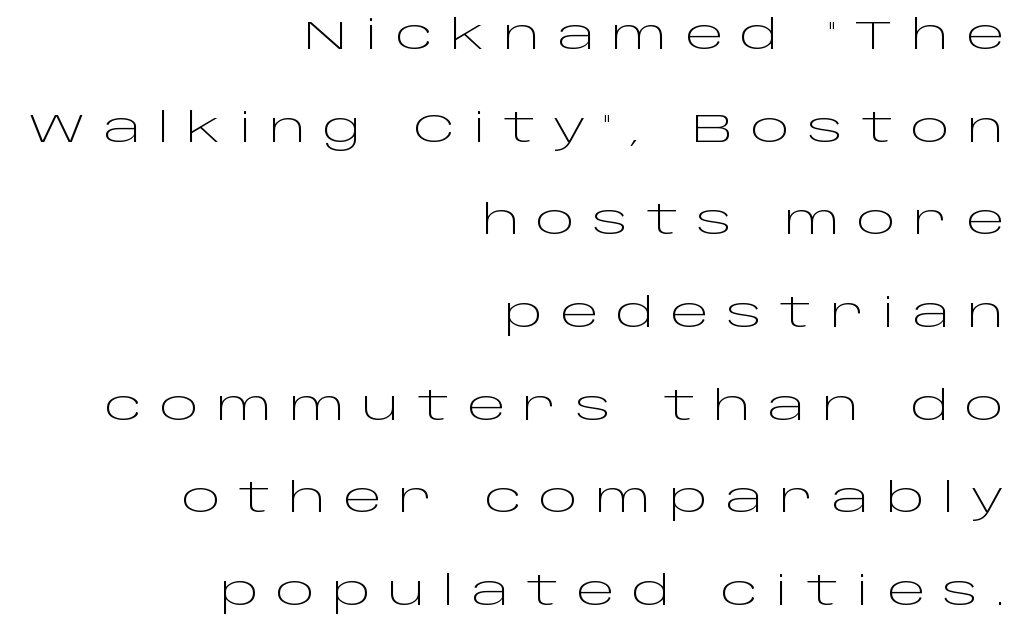
Q: Is the text bold? A: No.
Q: Is the text italic (slanted)? A: No, it is upright.
Q: Is the typeface a serif or a sans-serif typeface? A: Sans-serif.
Q: Is the text underlined? A: No.
Q: How is the paragraph aligned? A: Right-aligned.
Q: Is the spacing between letters normal or unusually wide? A: Unusually wide.
Q: Is the spacing between lines tight, normal or loose? A: Loose.
Q: Width (condensed, normal, or wide)? A: Wide.
Q: Stroke contrast? A: Low.
Q: x-height? A: Large.
Q: Monospaced? A: No.
